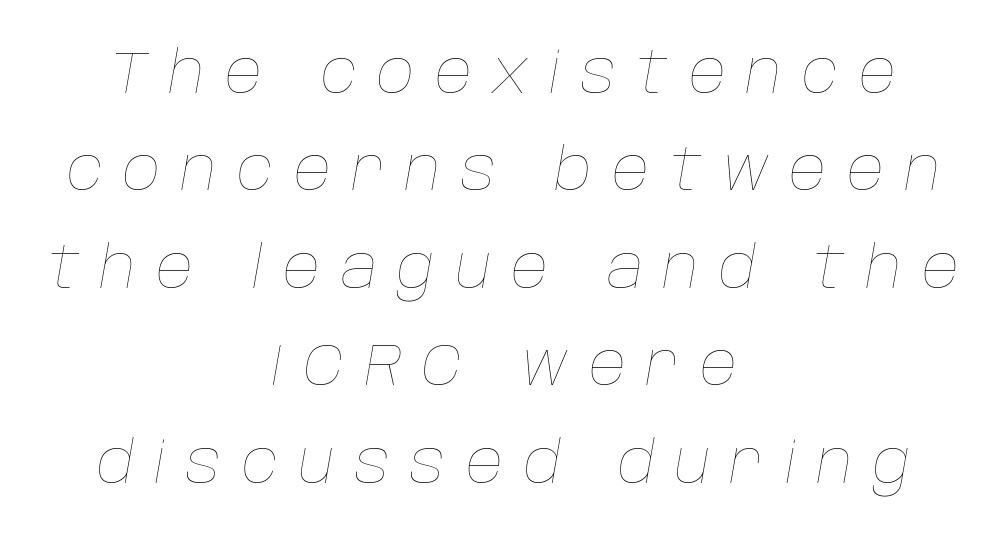
In terms of letterspacing, this is a distinctly airy, spread setting. Here the designer chose a conventional face with non-uniform glyph widths. The text block is weighted toward neither margin, spreading evenly from the middle. Honestly, the row spacing looks completely unremarkable. The whole block is typeset with a tilt. Decoration check: the copy has no underline.
